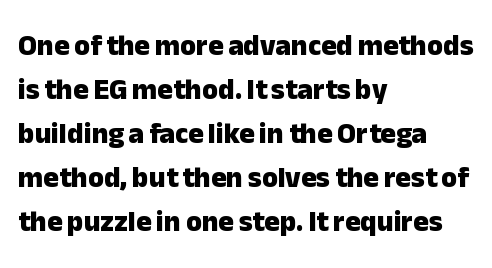
{"serif": "no", "italic": "no", "bold": "yes", "weight": "heavy", "width": "normal", "stroke_contrast": "low", "x_height": "medium", "monospaced": "no", "underline": "no", "align": "left", "line_spacing": "normal", "line_spacing_ratio": 1.52, "letter_spacing": "normal", "letter_spacing_em": 0.0, "glyph_px": 29}
